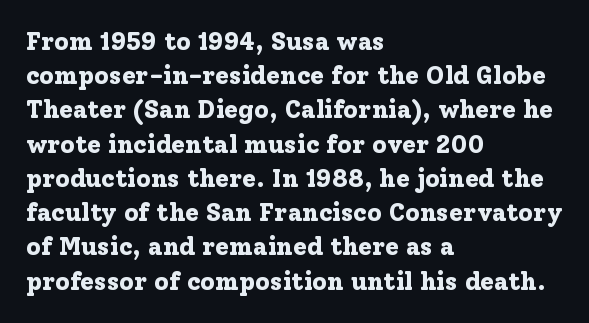
{"italic": "no", "bold": "yes", "underline": "no", "align": "left", "line_spacing": "normal", "line_spacing_ratio": 1.37, "letter_spacing": "normal", "letter_spacing_em": 0.0, "glyph_px": 25}
